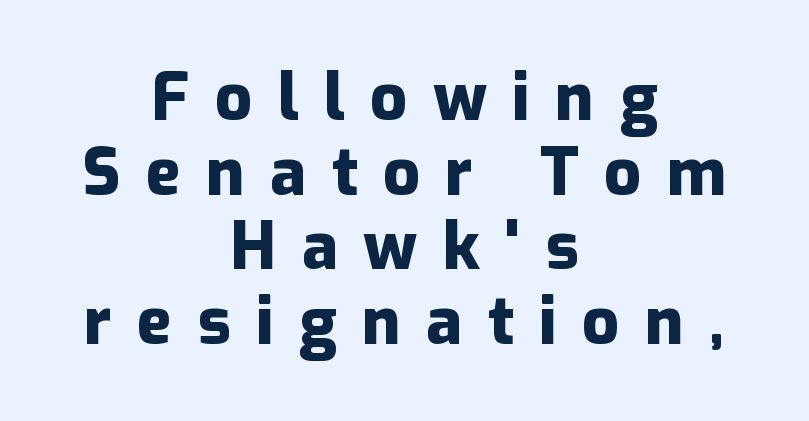
{"serif": "no", "italic": "no", "bold": "yes", "weight": "heavy", "width": "normal", "stroke_contrast": "low", "x_height": "medium", "monospaced": "no", "underline": "no", "align": "center", "line_spacing": "tight", "line_spacing_ratio": 1.15, "letter_spacing": "wide", "letter_spacing_em": 0.39, "glyph_px": 65}
